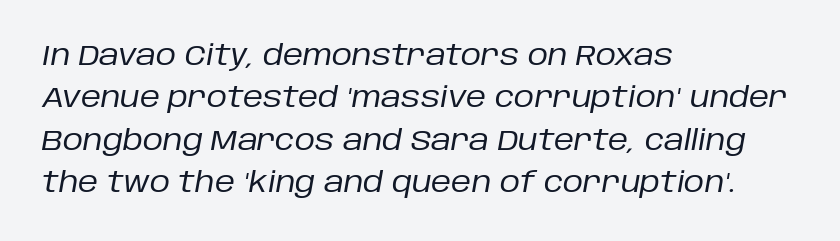
The image shows 28 px regular-weight type, italic (leaning right); set left-aligned, normal line spacing (1.51x), normal letter spacing, not underlined; low stroke contrast and a large x-height.
